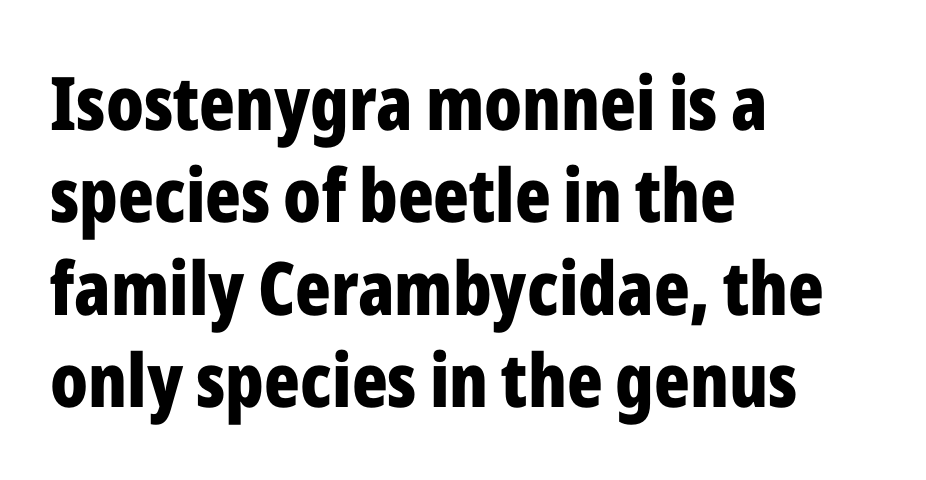
The image shows 74 px bold, condensed sans-serif type, upright; set left-aligned, normal line spacing (1.25x), normal letter spacing, not underlined; low stroke contrast and a medium x-height.
